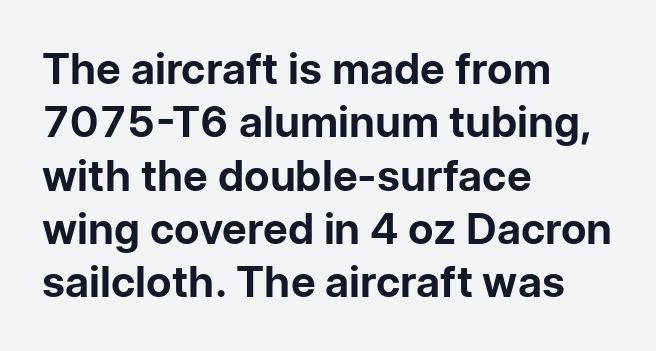
The image shows 43 px bold sans-serif type, upright; set left-aligned, line spacing 1.24x, normal letter spacing, not underlined; low stroke contrast and a medium x-height.
